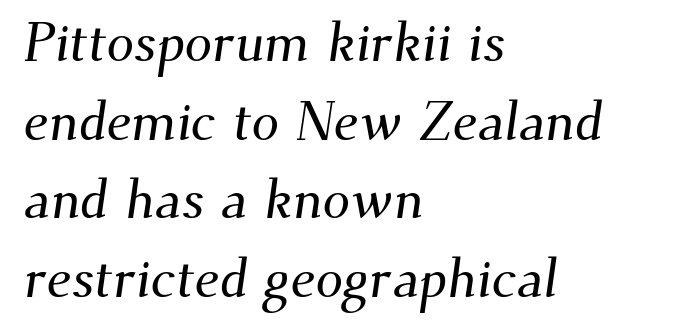
Q: Is the typeface a serif or a sans-serif typeface? A: Serif.
Q: Is the text underlined? A: No.
Q: How is the paragraph aligned? A: Left-aligned.
Q: Is the spacing between letters normal or unusually wide? A: Normal.
Q: Is the spacing between lines tight, normal or loose? A: Normal.
Q: Width (condensed, normal, or wide)? A: Normal.
Q: Stroke contrast? A: Medium.
Q: x-height? A: Small.
Q: Monospaced? A: No.
